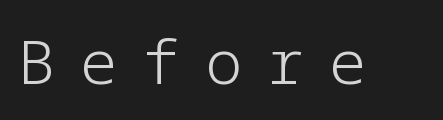
{"serif": "no", "italic": "no", "bold": "no", "weight": "light", "width": "normal", "stroke_contrast": "low", "x_height": "medium", "underline": "no", "letter_spacing": "wide", "letter_spacing_em": 0.42, "glyph_px": 61}
